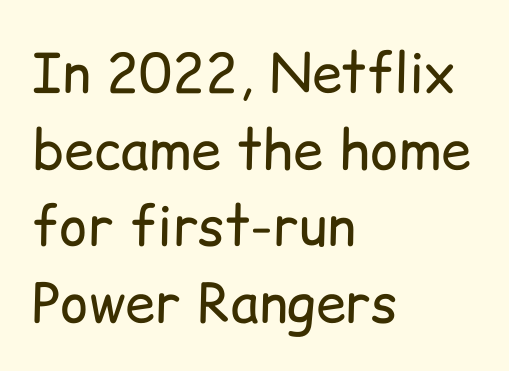
The image shows 54 px regular-weight sans-serif type, upright; set left-aligned, normal line spacing (1.42x), normal letter spacing, not underlined; low stroke contrast and a medium x-height.
